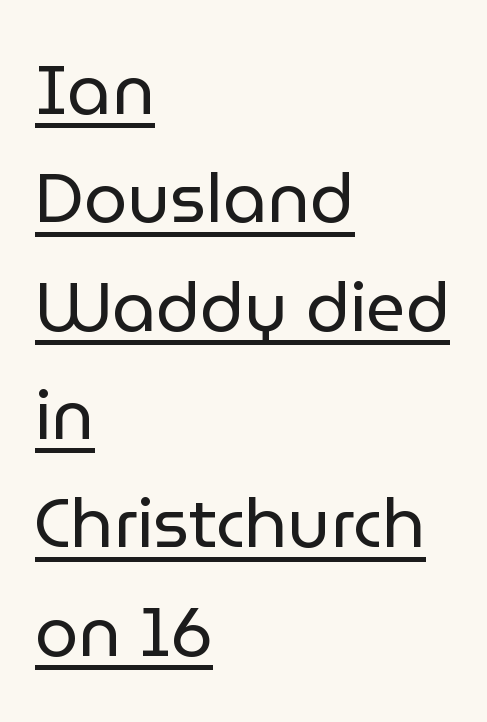
The image shows 69 px regular-weight sans-serif type, upright; set left-aligned, normal line spacing (1.57x), normal letter spacing, underlined; low stroke contrast and a medium x-height.
